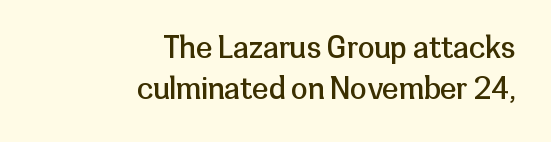
The image shows 30 px regular-weight sans-serif type, upright; set right-aligned, normal line spacing (1.36x), normal letter spacing, not underlined; low stroke contrast and a medium x-height.
